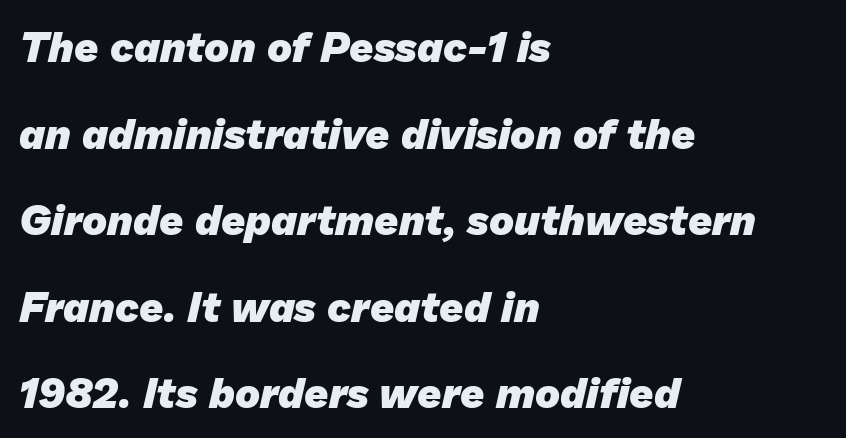
Q: Is the text bold? A: Yes.
Q: Is the typeface a serif or a sans-serif typeface? A: Sans-serif.
Q: Is the text underlined? A: No.
Q: How is the paragraph aligned? A: Left-aligned.
Q: Is the spacing between letters normal or unusually wide? A: Normal.
Q: Is the spacing between lines tight, normal or loose? A: Loose.
Q: Width (condensed, normal, or wide)? A: Normal.
Q: Stroke contrast? A: Low.
Q: x-height? A: Medium.
Q: Monospaced? A: No.
